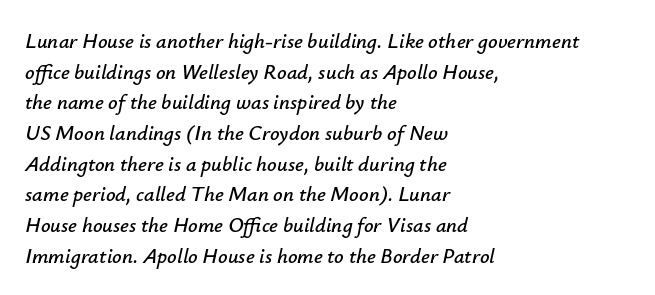
The image shows 21 px text type, italic (leaning right); set left-aligned, normal line spacing (1.46x), normal letter spacing, not underlined.
